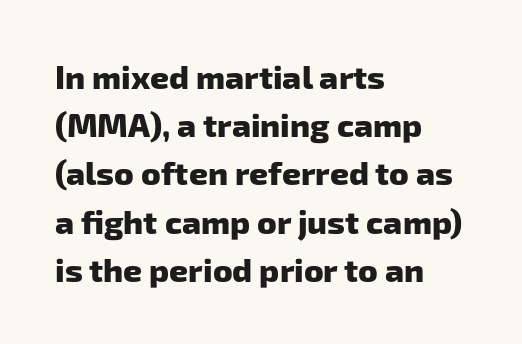
Tracking value appears to be zero — textbook default spacing. Anything drawn beneath the words? Only blank space. One glance says typical: line gaps are just what's usual. The typeface chosen for these lines omits serifs. This rendering uses left alignment, leaving the right contour irregular. A typesetter would call this proportional, since set widths differ per character.
